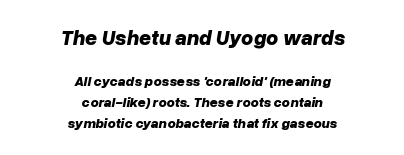
The image shows 21 px bold type, italic (leaning right); set centered, normal line spacing (1.52x), normal letter spacing, not underlined; the first (top) block is 1.5x larger.
